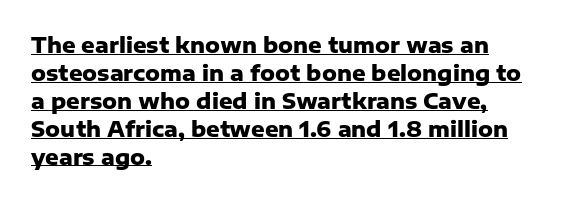
The image shows 21 px bold type, upright; set left-aligned, normal line spacing (1.33x), normal letter spacing, underlined.
